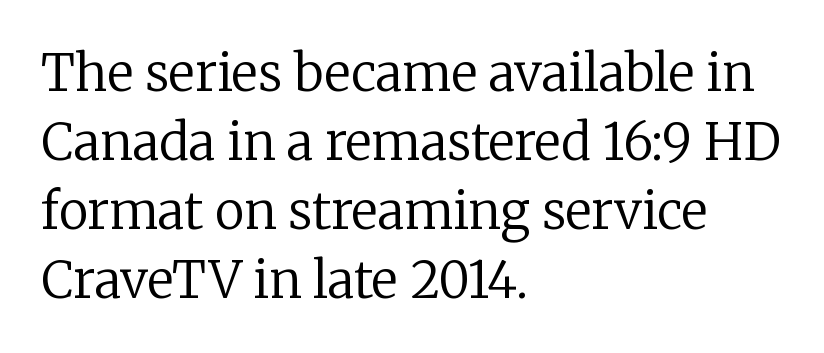
{"serif": "yes", "italic": "no", "bold": "no", "weight": "regular", "width": "normal", "stroke_contrast": "low", "x_height": "medium", "monospaced": "no", "underline": "no", "align": "left", "line_spacing": "normal", "line_spacing_ratio": 1.38, "letter_spacing": "normal", "letter_spacing_em": 0.0, "glyph_px": 50}
